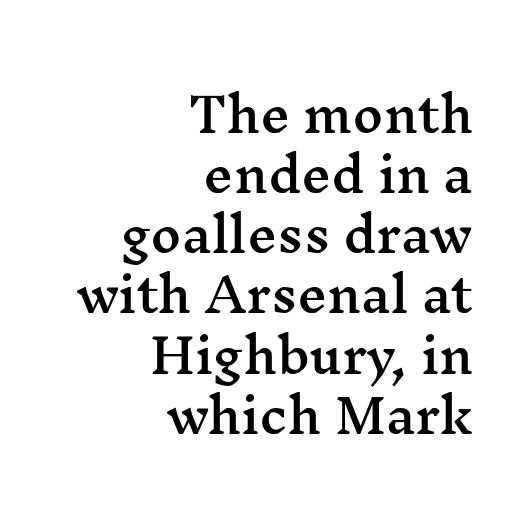
The image shows 47 px wide serif type, upright; set right-aligned, normal line spacing (1.28x), normal letter spacing, not underlined; medium stroke contrast and a medium x-height.
